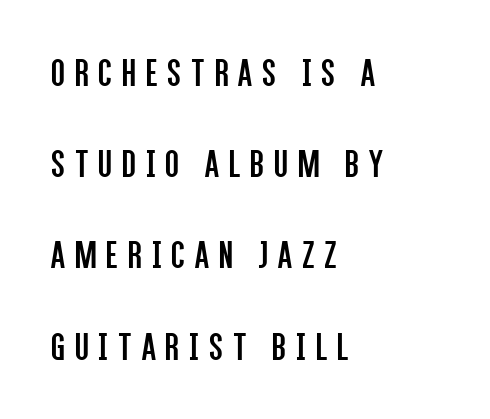
The image shows 40 px regular-weight, condensed sans-serif type, upright; set left-aligned, loose line spacing (2.28x), unusually wide letter spacing (+0.25 em), not underlined; low stroke contrast and a large x-height.
